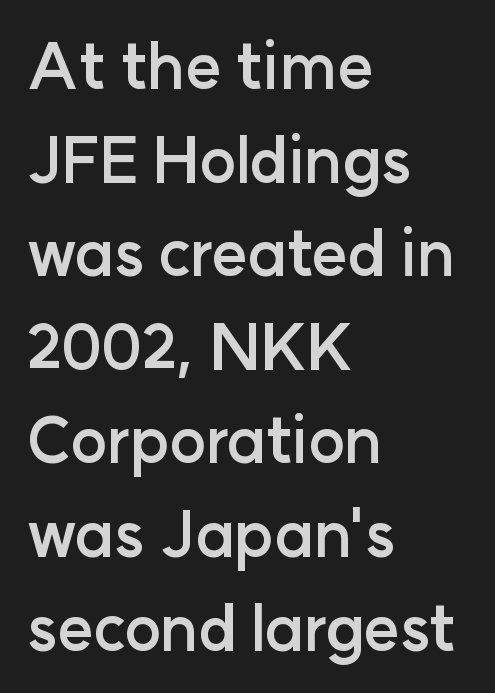
Q: Is the text bold? A: Yes.
Q: Is the text italic (slanted)? A: No, it is upright.
Q: Is the typeface a serif or a sans-serif typeface? A: Sans-serif.
Q: Is the text underlined? A: No.
Q: How is the paragraph aligned? A: Left-aligned.
Q: Is the spacing between letters normal or unusually wide? A: Normal.
Q: Is the spacing between lines tight, normal or loose? A: Normal.
Q: Width (condensed, normal, or wide)? A: Normal.
Q: Stroke contrast? A: Low.
Q: x-height? A: Medium.
Q: Monospaced? A: No.
